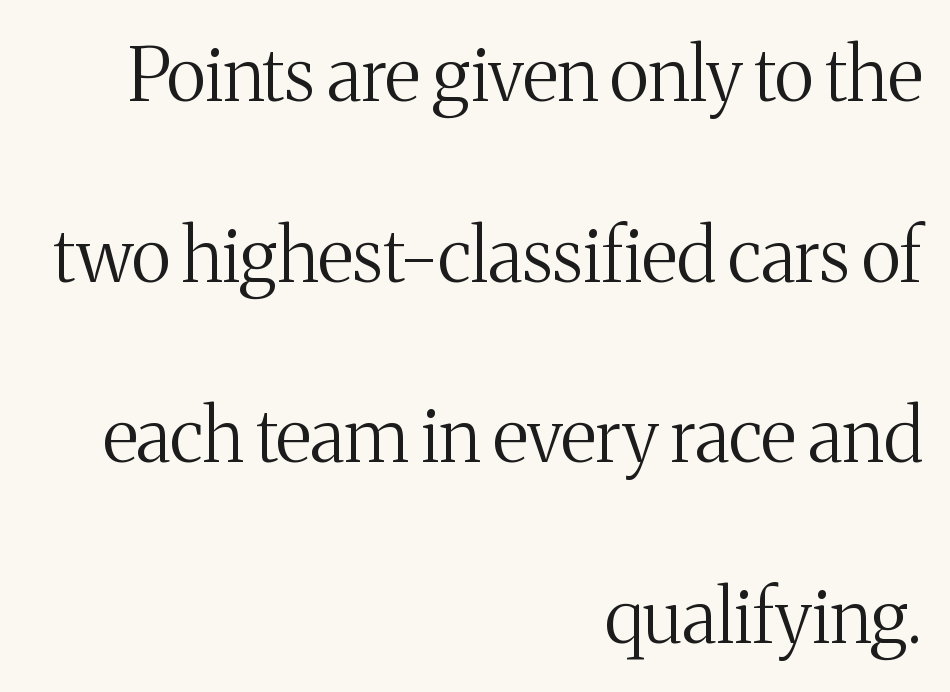
Q: Is the text bold? A: No.
Q: Is the text italic (slanted)? A: No, it is upright.
Q: Is the typeface a serif or a sans-serif typeface? A: Serif.
Q: Is the text underlined? A: No.
Q: How is the paragraph aligned? A: Right-aligned.
Q: Is the spacing between letters normal or unusually wide? A: Normal.
Q: Is the spacing between lines tight, normal or loose? A: Loose.
Q: Width (condensed, normal, or wide)? A: Normal.
Q: Stroke contrast? A: Medium.
Q: x-height? A: Medium.
Q: Monospaced? A: No.
